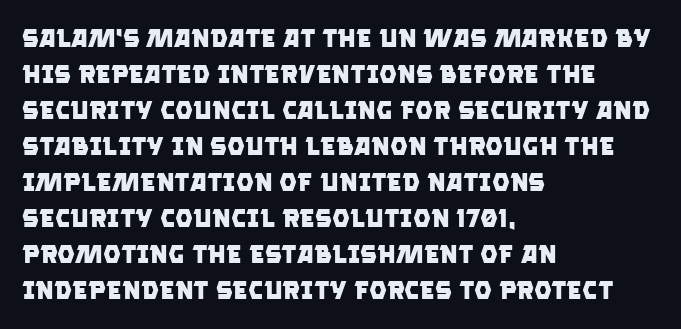
{"bold": "yes", "underline": "no", "align": "left", "line_spacing": "normal", "line_spacing_ratio": 1.44, "letter_spacing": "normal", "letter_spacing_em": 0.0, "glyph_px": 25}
